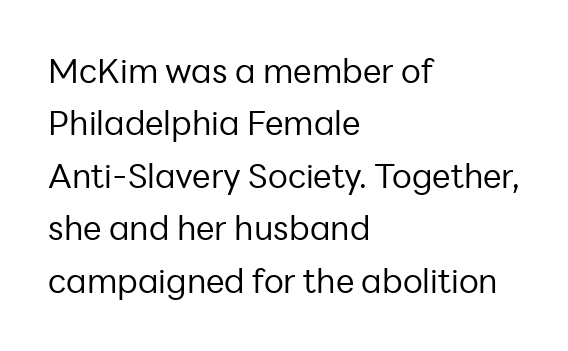
No extra ink here — the face is not bold. In terms of letterspacing, this is plain default setting. The words here are not underlined. A typesetter would call this leading conventional body-copy spacing.
